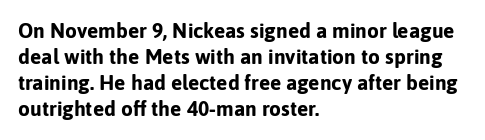
Q: Is the text bold? A: Yes.
Q: Is the text italic (slanted)? A: No, it is upright.
Q: Is the text underlined? A: No.
Q: How is the paragraph aligned? A: Left-aligned.
Q: Is the spacing between letters normal or unusually wide? A: Normal.
